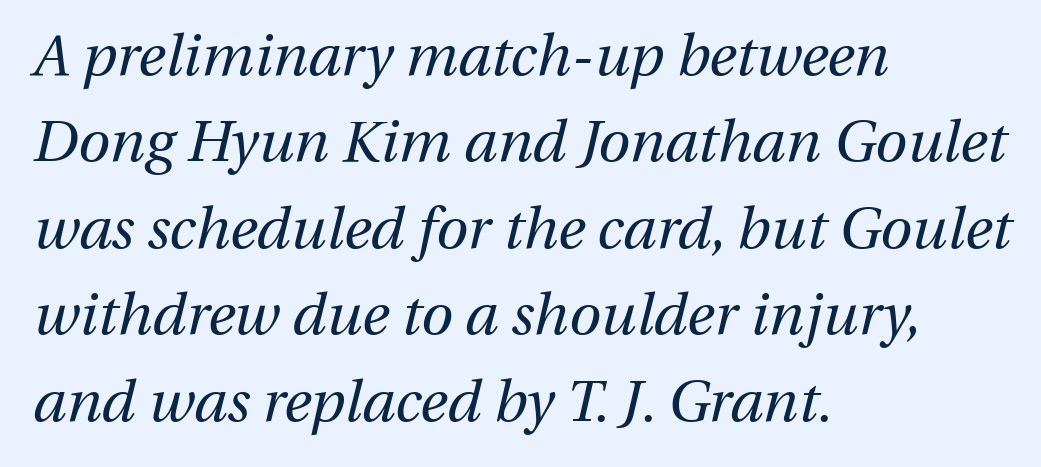
{"italic": "yes", "lean": "right", "slant_degrees": 13, "bold": "no", "weight": "regular", "width": "normal", "stroke_contrast": "medium", "x_height": "medium", "monospaced": "no", "underline": "no", "align": "left", "line_spacing": "normal", "line_spacing_ratio": 1.49, "letter_spacing": "normal", "letter_spacing_em": 0.0, "glyph_px": 58}
